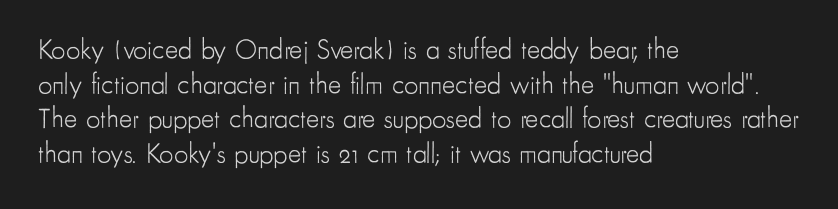
The image shows 28 px light, condensed sans-serif type, upright; set left-aligned, line spacing 1.24x, normal letter spacing, not underlined; low stroke contrast and a small x-height.
